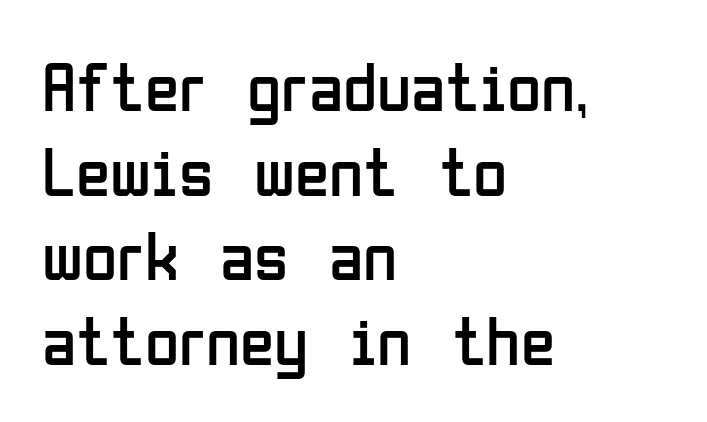
Q: Is the text bold? A: No.
Q: Is the text italic (slanted)? A: No, it is upright.
Q: Is the typeface a serif or a sans-serif typeface? A: Sans-serif.
Q: Is the text underlined? A: No.
Q: How is the paragraph aligned? A: Left-aligned.
Q: Is the spacing between letters normal or unusually wide? A: Normal.
Q: Width (condensed, normal, or wide)? A: Condensed.
Q: Stroke contrast? A: Low.
Q: x-height? A: Medium.
Q: Monospaced? A: No.
